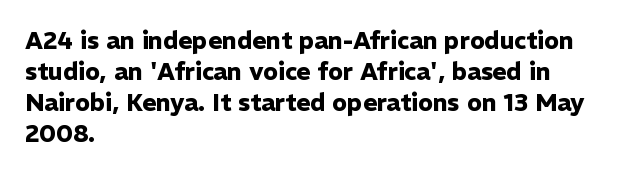
Q: Is the text bold? A: Yes.
Q: Is the text italic (slanted)? A: No, it is upright.
Q: Is the text underlined? A: No.
Q: How is the paragraph aligned? A: Left-aligned.
Q: Is the spacing between letters normal or unusually wide? A: Normal.
Q: Is the spacing between lines tight, normal or loose? A: Normal.
